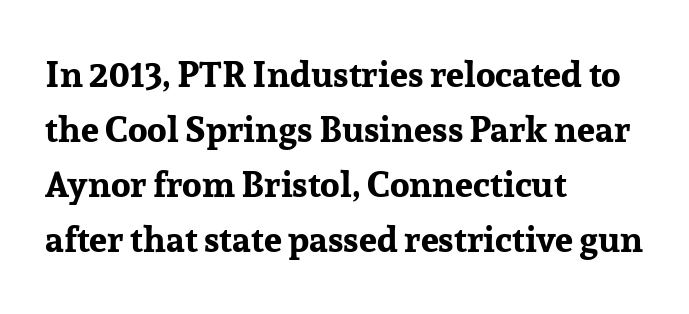
Caption: multi-line text, flush left, ragged right. What's the leading like? Ordinary, nothing unusual. Note the varied advance widths — an 'i' is clearly narrower than an 'm'. Nothing unusual about the tracking: characters are spaced as the font intends. Glance below the letters and you will spot only blank space.
